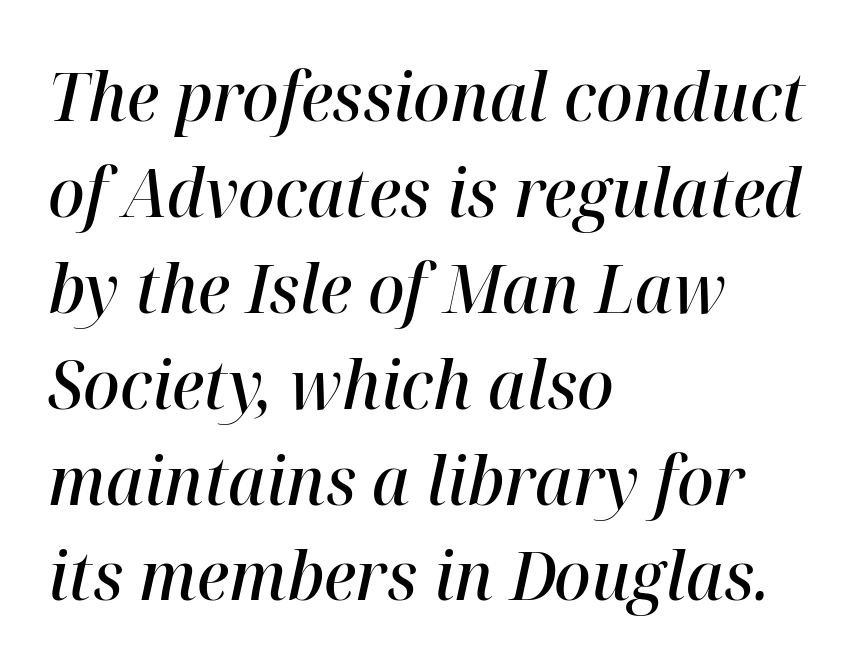
{"italic": "yes", "lean": "right", "slant_degrees": 12, "bold": "semi", "weight": "semibold", "width": "normal", "stroke_contrast": "high", "x_height": "medium", "monospaced": "no", "underline": "no", "align": "left", "line_spacing": "normal", "line_spacing_ratio": 1.41, "letter_spacing": "normal", "letter_spacing_em": 0.0, "glyph_px": 68}
